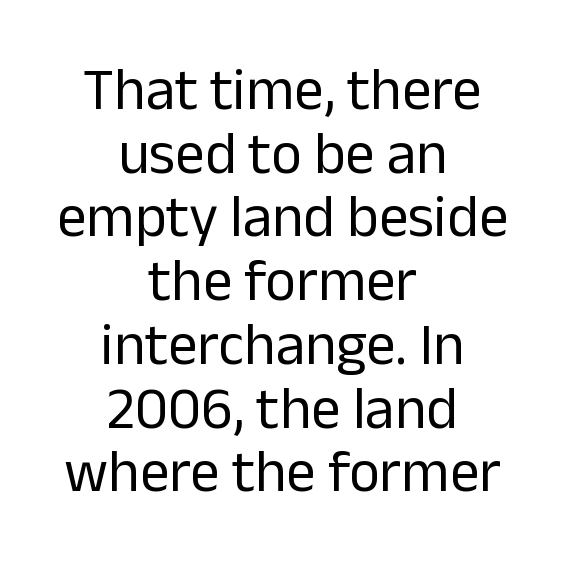
The image shows 59 px regular-weight sans-serif type, upright; set centered, tight line spacing (1.08x), normal letter spacing, not underlined; low stroke contrast and a medium x-height.
